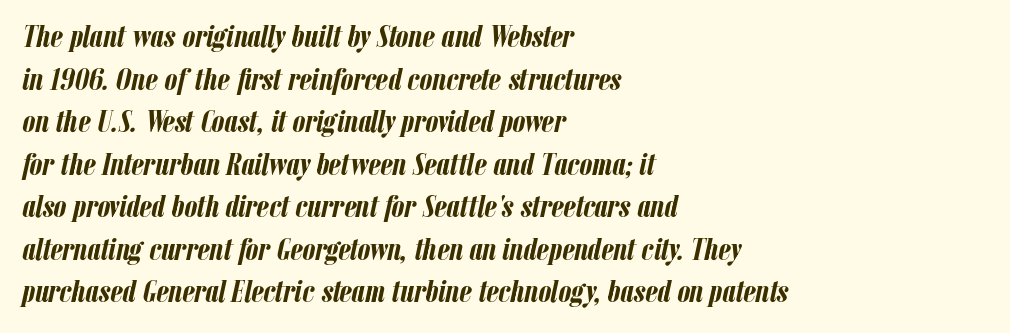
{"italic": "yes", "lean": "right", "slant_degrees": 12, "bold": "yes", "weight": "semibold", "width": "condensed", "stroke_contrast": "low", "x_height": "medium", "monospaced": "no", "underline": "no", "align": "left", "line_spacing": "normal", "line_spacing_ratio": 1.33, "letter_spacing": "normal", "letter_spacing_em": 0.0, "glyph_px": 32}
